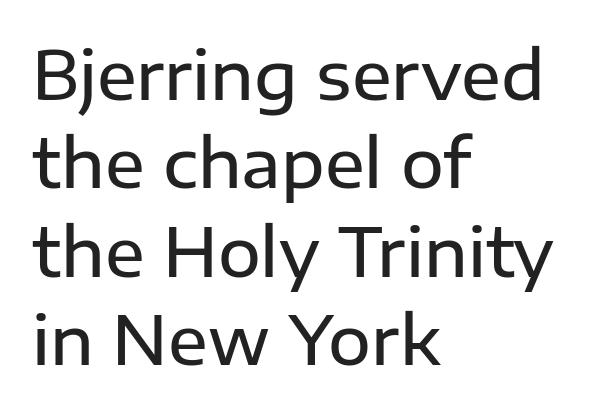
{"serif": "no", "italic": "no", "bold": "semi", "weight": "semibold", "width": "normal", "stroke_contrast": "low", "x_height": "medium", "monospaced": "no", "underline": "no", "align": "left", "line_spacing": "normal", "line_spacing_ratio": 1.34, "letter_spacing": "normal", "letter_spacing_em": 0.0, "glyph_px": 66}
